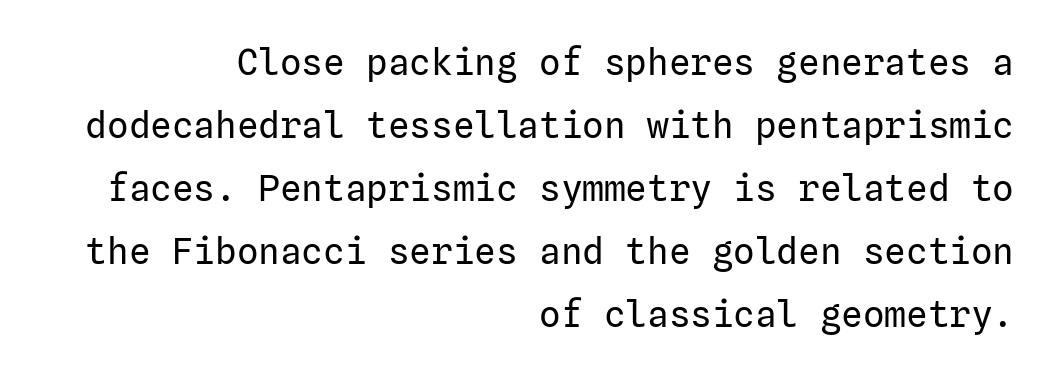
Q: Is the text bold? A: No.
Q: Is the text italic (slanted)? A: No, it is upright.
Q: Is the typeface a serif or a sans-serif typeface? A: Sans-serif.
Q: Is the text underlined? A: No.
Q: How is the paragraph aligned? A: Right-aligned.
Q: Is the spacing between letters normal or unusually wide? A: Normal.
Q: Width (condensed, normal, or wide)? A: Normal.
Q: Stroke contrast? A: Low.
Q: x-height? A: Medium.
